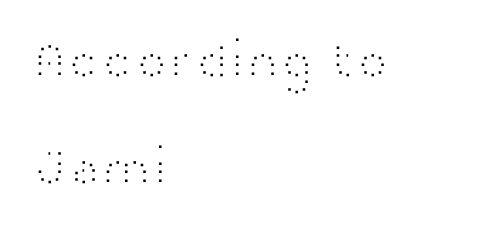
How would I describe the line gaps? Wide and relaxed. Tracking here is standard; glyphs follow each other at the usual distance. Upright lettering throughout. The designer went with a sans here, leaving each stem footless. Anything drawn beneath the words? Only blank space.
